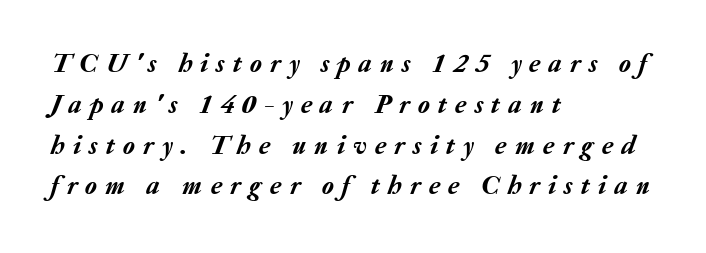
Q: Is the text italic (slanted)? A: Yes, it leans right by about 20 degrees.
Q: Is the text underlined? A: No.
Q: How is the paragraph aligned? A: Left-aligned.
Q: Is the spacing between letters normal or unusually wide? A: Unusually wide.
Q: Is the spacing between lines tight, normal or loose? A: Normal.
